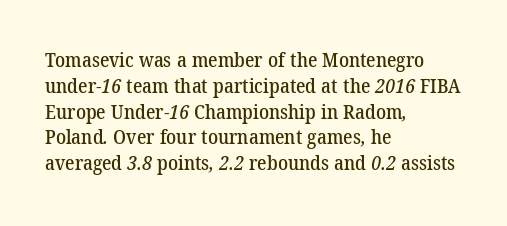
The lines are quadded left. Students, note that the glyphs here touch the page at normal intervals. The zone under the glyphs is completely vacant. The lines sit at an ordinary, default distance from one another.
